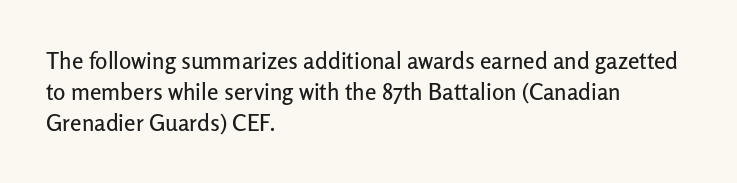
The glyphs are unaccompanied by any horizontal stroke below them. Quick note: not italic, upright. Each word holds together tightly as a unit, with standard inter-letter gaps. The paragraph shown leans on its left margin. Does the leading feel generous? No, just average.
